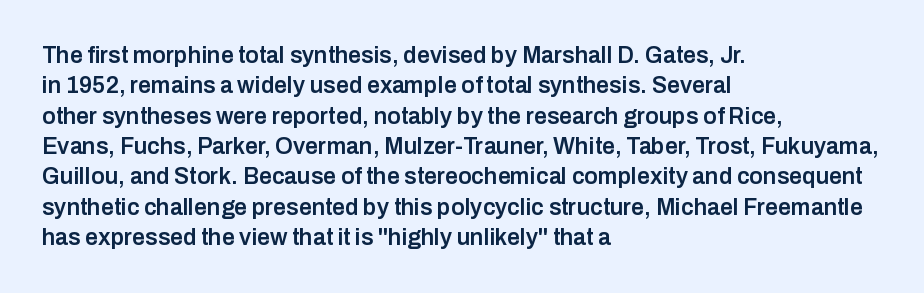
Q: Is the text bold? A: Semi-bold.
Q: Is the text italic (slanted)? A: No, it is upright.
Q: Is the text underlined? A: No.
Q: How is the paragraph aligned? A: Left-aligned.
Q: Is the spacing between letters normal or unusually wide? A: Normal.
Q: Is the spacing between lines tight, normal or loose? A: Normal.
